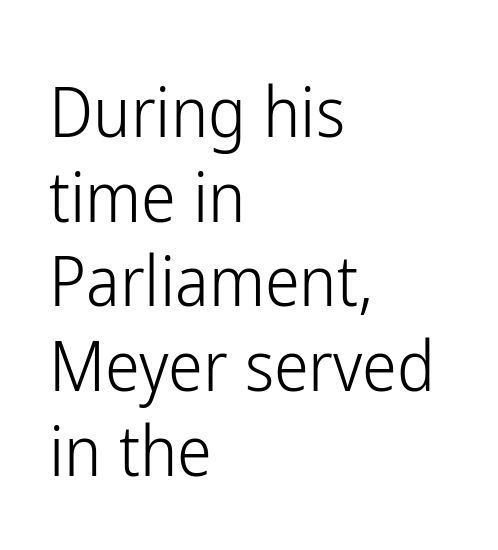
Character widths vary here, with narrow letters taking less room than wide ones. The words here are not underlined. This is roman type, the default non-slanted kind. Tracking here is standard; glyphs follow each other at the usual distance. Typeset ragged right — the left edge is the straight one.
